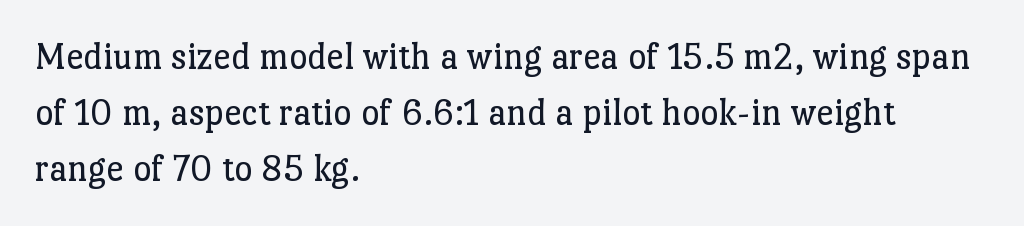
Visually the block forms a straight wall on the left and a jagged coastline on the right. Interline gaps are of average width in this sample. Proportional: the letters do not fall into vertical columns. Nothing unusual about the tracking: characters are spaced as the font intends. The specimen reads as upright at a glance. The specimen omits any rule beneath the text block's lines.
